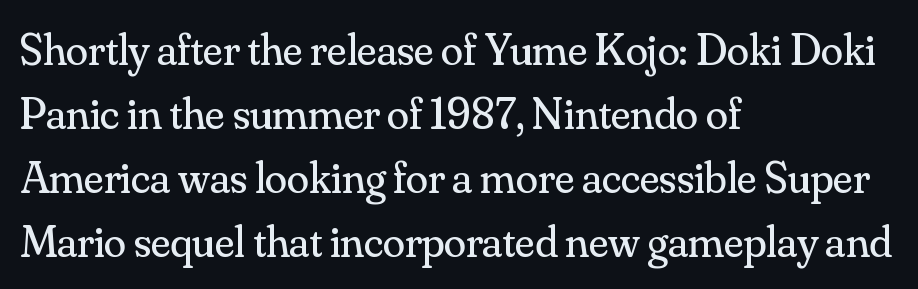
{"serif": "yes", "italic": "no", "bold": "no", "weight": "regular", "width": "normal", "stroke_contrast": "medium", "x_height": "small", "monospaced": "no", "underline": "no", "align": "left", "line_spacing": "normal", "line_spacing_ratio": 1.42, "letter_spacing": "normal", "letter_spacing_em": 0.0, "glyph_px": 45}
